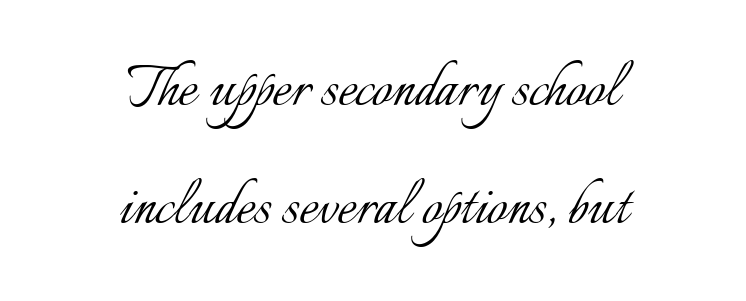
The image shows 71 px light type; set centered, normal line spacing (1.66x), normal letter spacing, not underlined; low stroke contrast and a small x-height.
